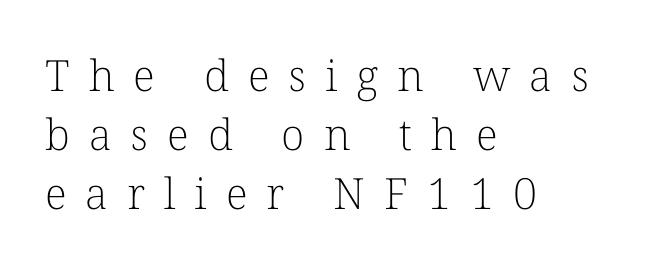
Q: Is the text bold? A: No.
Q: Is the text italic (slanted)? A: No, it is upright.
Q: Is the typeface a serif or a sans-serif typeface? A: Serif.
Q: Is the text underlined? A: No.
Q: How is the paragraph aligned? A: Left-aligned.
Q: Is the spacing between letters normal or unusually wide? A: Unusually wide.
Q: Is the spacing between lines tight, normal or loose? A: Normal.
Q: Width (condensed, normal, or wide)? A: Normal.
Q: Stroke contrast? A: Low.
Q: x-height? A: Medium.
Q: Monospaced? A: No.
